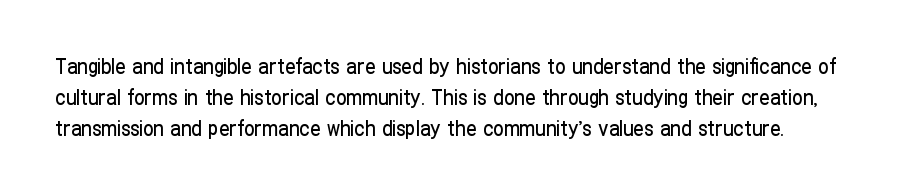
Q: Is the text italic (slanted)? A: No, it is upright.
Q: Is the text underlined? A: No.
Q: Is the spacing between letters normal or unusually wide? A: Normal.
Q: Is the spacing between lines tight, normal or loose? A: Normal.
